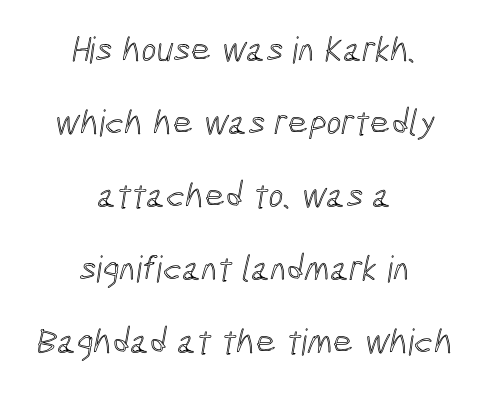
The image shows 36 px condensed type; set centered, loose line spacing (2.03x), normal letter spacing, not underlined; a medium x-height.
